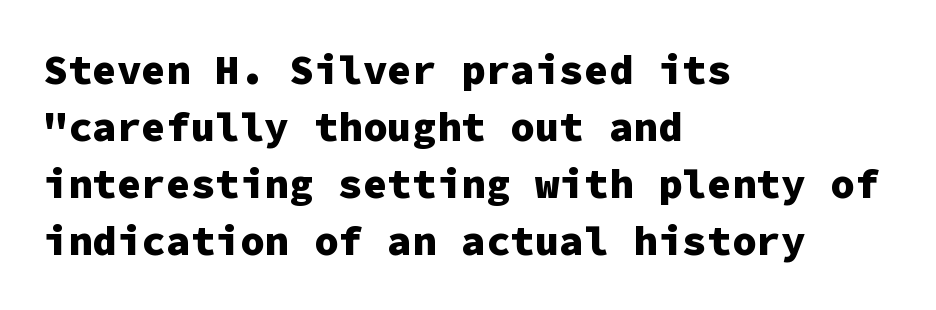
The image shows 41 px heavy sans-serif type, upright, monospaced; set left-aligned, normal line spacing (1.39x), normal letter spacing, not underlined; low stroke contrast and a medium x-height.
